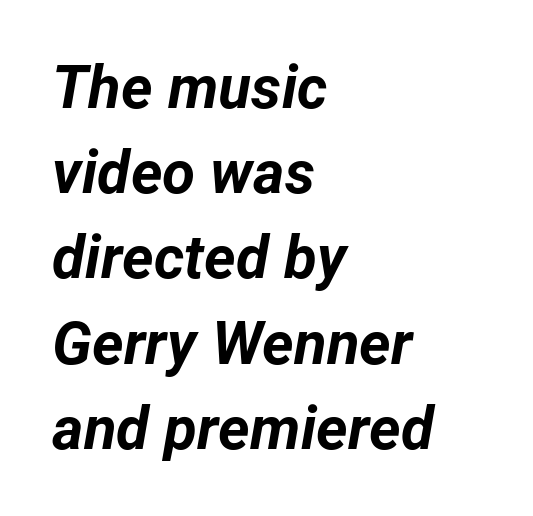
The image shows 60 px bold type, italic (leaning right); set left-aligned, normal line spacing (1.42x), normal letter spacing, not underlined; low stroke contrast and a medium x-height.
